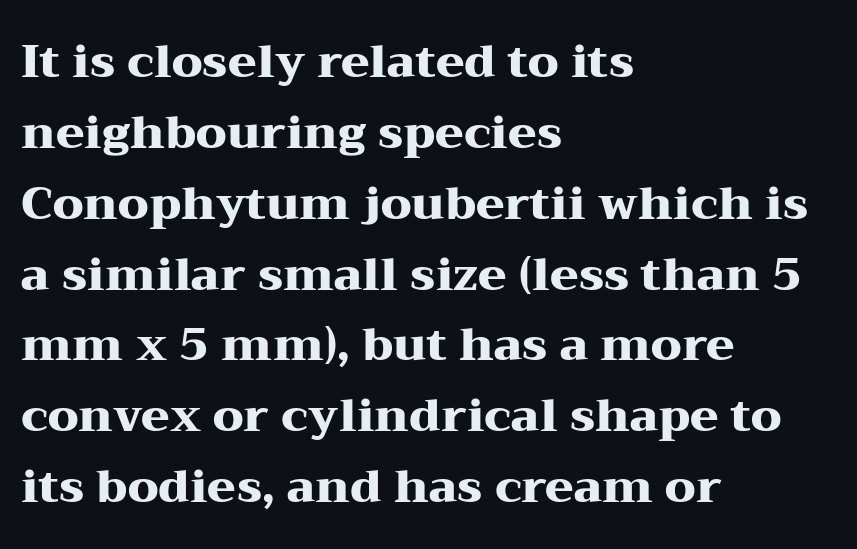
{"serif": "yes", "italic": "no", "bold": "yes", "weight": "heavy", "width": "wide", "stroke_contrast": "medium", "x_height": "medium", "monospaced": "no", "underline": "no", "align": "left", "line_spacing": "normal", "line_spacing_ratio": 1.54, "letter_spacing": "normal", "letter_spacing_em": 0.0, "glyph_px": 46}
